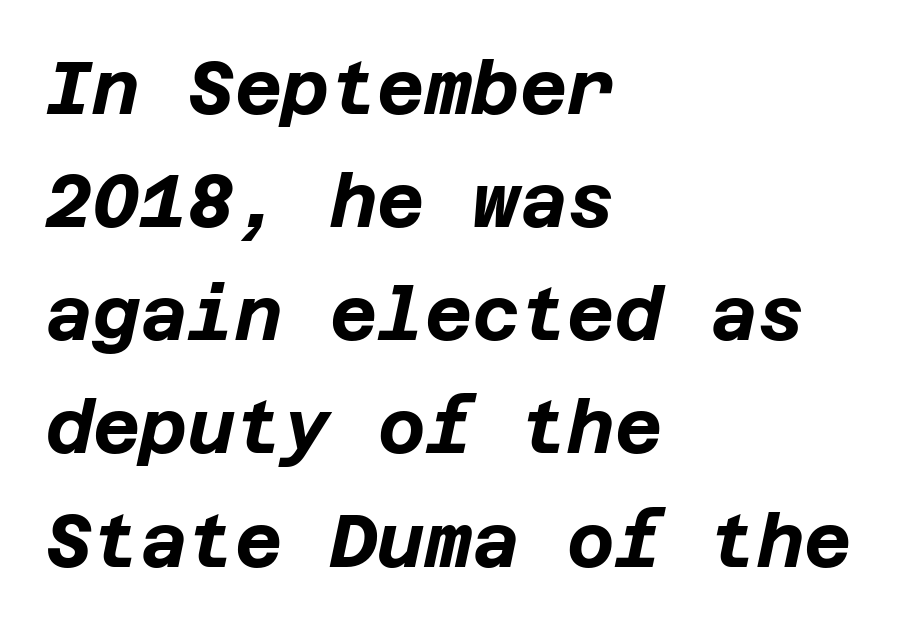
The image shows 73 px bold type, italic (leaning right); set left-aligned, normal line spacing (1.55x), normal letter spacing, not underlined; low stroke contrast and a large x-height.
